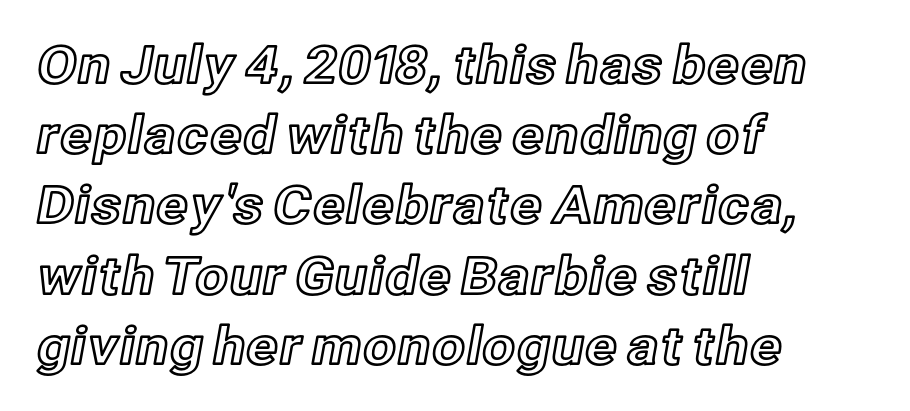
{"width": "normal", "x_height": "medium", "monospaced": "no", "underline": "no", "align": "left", "line_spacing": "normal", "line_spacing_ratio": 1.35, "letter_spacing": "normal", "letter_spacing_em": 0.0, "glyph_px": 52}
